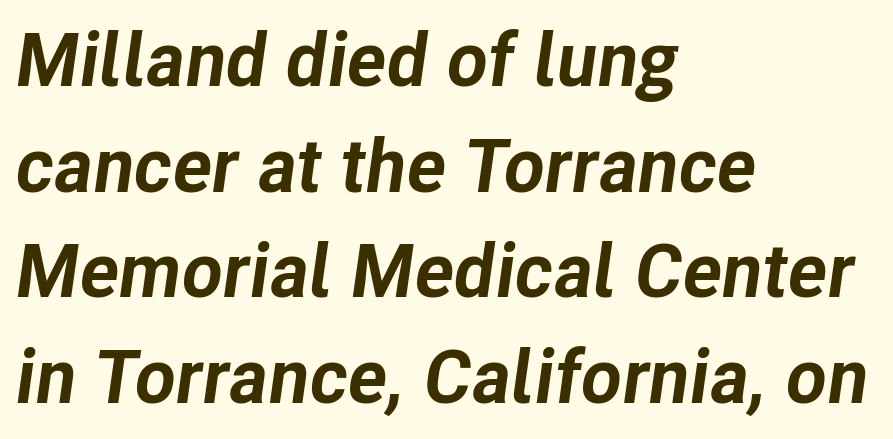
The image shows 75 px bold type, italic (leaning right); set left-aligned, normal line spacing (1.41x), normal letter spacing, not underlined; low stroke contrast and a medium x-height.
